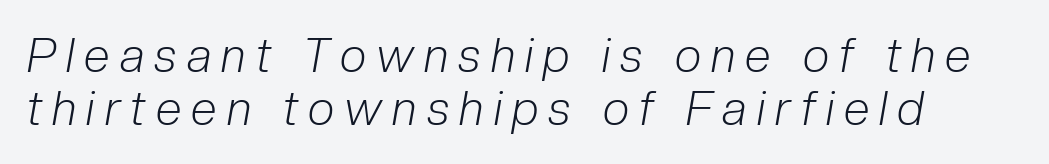
The image shows 47 px light, condensed type, italic (leaning right); set tight line spacing (1.12x), unusually wide letter spacing (+0.22 em), not underlined; low stroke contrast and a medium x-height.
